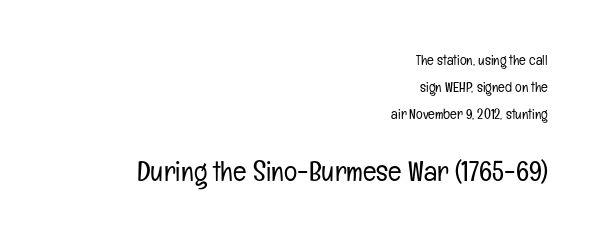
The image shows 28 px light, condensed sans-serif type, upright; set right-aligned, loose line spacing (1.92x), normal letter spacing, not underlined; the second (bottom) block is 2.0x larger; low stroke contrast and a medium x-height.
